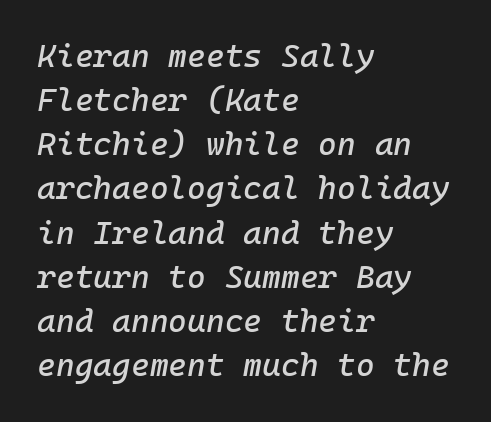
{"italic": "yes", "lean": "right", "slant_degrees": 10, "width": "normal", "stroke_contrast": "low", "x_height": "medium", "monospaced": "yes", "underline": "no", "align": "left", "line_spacing": "normal", "line_spacing_ratio": 1.38, "letter_spacing": "normal", "letter_spacing_em": 0.0, "glyph_px": 32}
